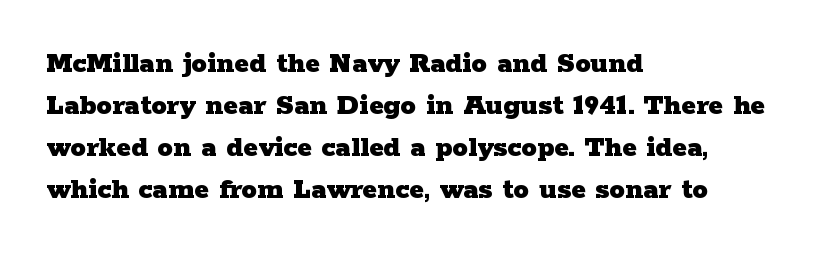
Does the weight exceed regular? Yes, all the way to bold. These lines sit exactly where default settings would place them. Is this a sans? No — the strokes have serifs. Characters remain perfectly vertical along every line.
